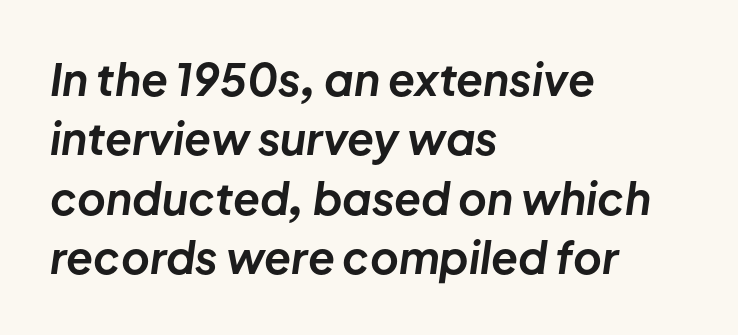
{"italic": "yes", "lean": "right", "slant_degrees": 8, "bold": "yes", "weight": "bold", "width": "normal", "stroke_contrast": "low", "x_height": "medium", "monospaced": "no", "underline": "no", "align": "left", "line_spacing": "normal", "line_spacing_ratio": 1.35, "letter_spacing": "normal", "letter_spacing_em": 0.0, "glyph_px": 44}
